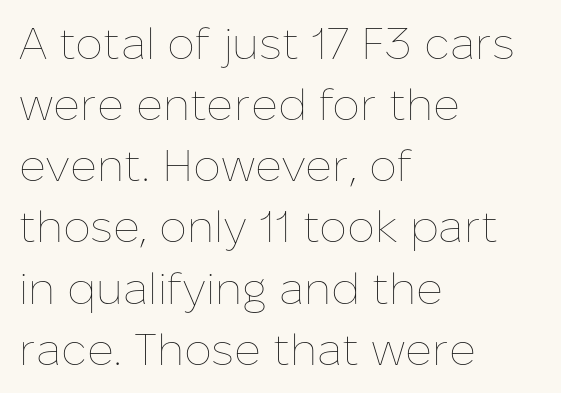
{"italic": "no", "bold": "no", "weight": "thin", "width": "normal", "stroke_contrast": "low", "x_height": "medium", "monospaced": "no", "underline": "no", "align": "left", "line_spacing": "normal", "line_spacing_ratio": 1.39, "letter_spacing": "normal", "letter_spacing_em": 0.0, "glyph_px": 44}
